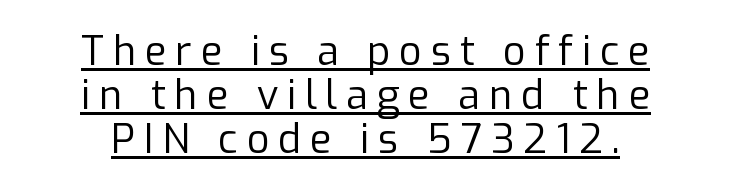
Loose tracking; the words dissolve into strings of separated letters. This sample is center-justified, so both line endings float freely. Students, observe: this is what under-led, compact text looks like. Looks like regular typesetting: each glyph gets only the width it needs. A roman cut, with each character standing at attention.
